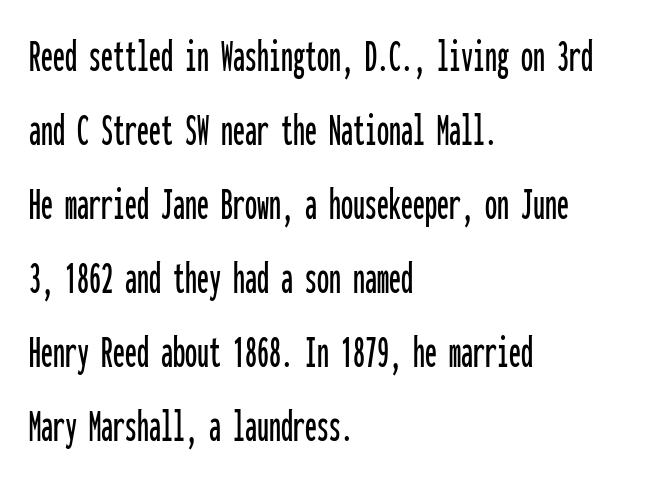
{"serif": "no", "italic": "no", "width": "condensed", "stroke_contrast": "low", "x_height": "medium", "monospaced": "yes", "underline": "no", "align": "left", "line_spacing": "normal", "line_spacing_ratio": 1.54, "letter_spacing": "normal", "letter_spacing_em": 0.0, "glyph_px": 48}
